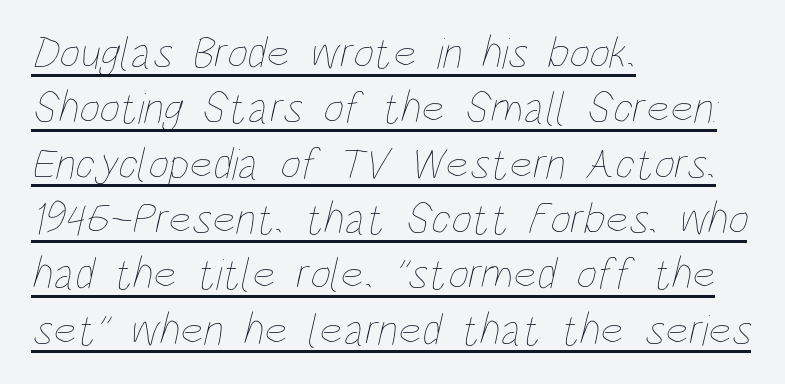
The image shows 45 px thin, condensed type; set left-aligned, line spacing 1.23x, normal letter spacing, underlined; low stroke contrast and a large x-height.
